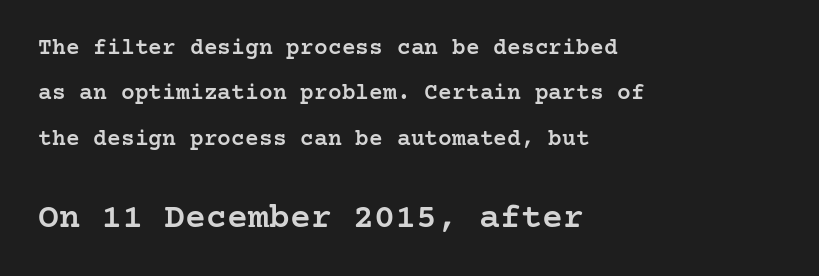
The image shows 35 px semibold serif type, upright; set left-aligned, loose line spacing (1.97x), normal letter spacing, not underlined; the second (bottom) block is 1.52x larger; low stroke contrast and a medium x-height.
